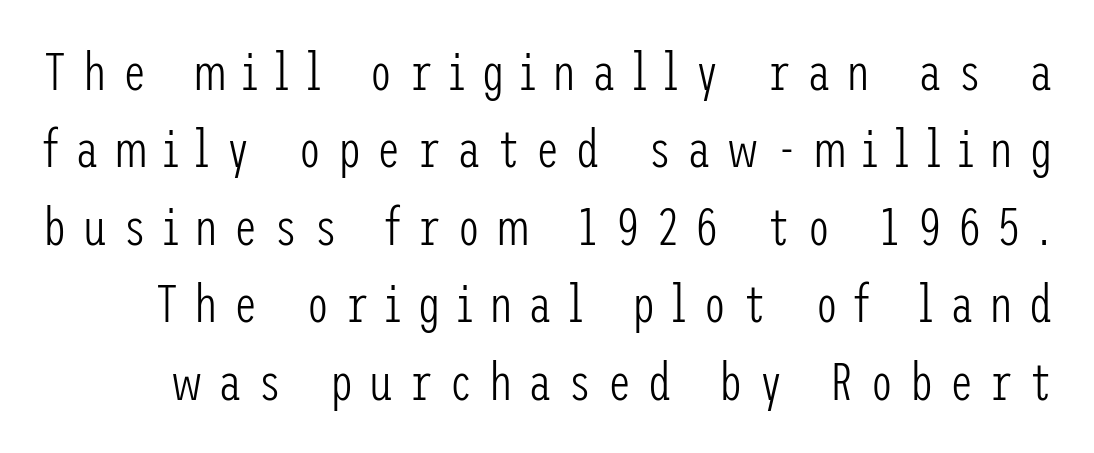
Q: Is the text bold? A: No.
Q: Is the text italic (slanted)? A: No, it is upright.
Q: Is the typeface a serif or a sans-serif typeface? A: Sans-serif.
Q: Is the text underlined? A: No.
Q: Is the spacing between letters normal or unusually wide? A: Unusually wide.
Q: Is the spacing between lines tight, normal or loose? A: Normal.
Q: Width (condensed, normal, or wide)? A: Condensed.
Q: Stroke contrast? A: Low.
Q: x-height? A: Medium.
